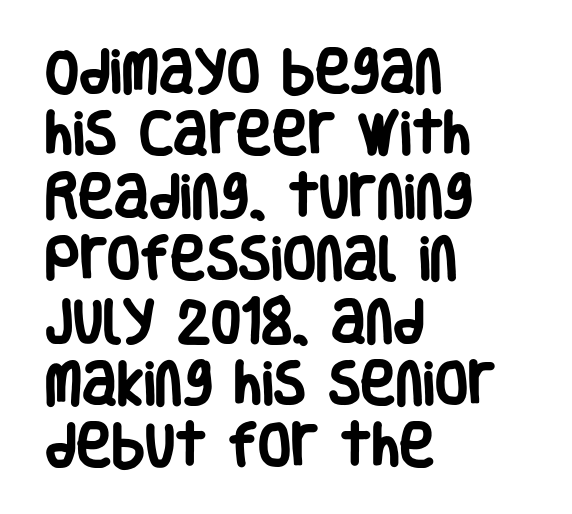
Q: Is the text bold? A: Yes.
Q: Is the text italic (slanted)? A: No, it is upright.
Q: Is the typeface a serif or a sans-serif typeface? A: Sans-serif.
Q: Is the text underlined? A: No.
Q: How is the paragraph aligned? A: Left-aligned.
Q: Is the spacing between letters normal or unusually wide? A: Normal.
Q: Is the spacing between lines tight, normal or loose? A: Normal.
Q: Width (condensed, normal, or wide)? A: Condensed.
Q: Stroke contrast? A: Low.
Q: x-height? A: Large.
Q: Monospaced? A: No.
